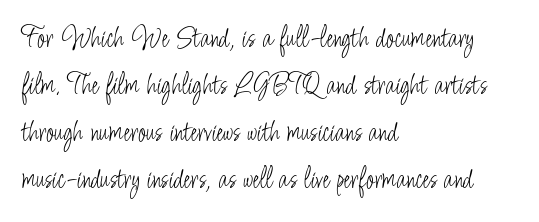
{"serif": "no", "bold": "no", "weight": "light", "width": "condensed", "stroke_contrast": "low", "x_height": "small", "monospaced": "no", "underline": "no", "align": "left", "line_spacing": "normal", "line_spacing_ratio": 1.57, "letter_spacing": "normal", "letter_spacing_em": 0.0, "glyph_px": 30}
